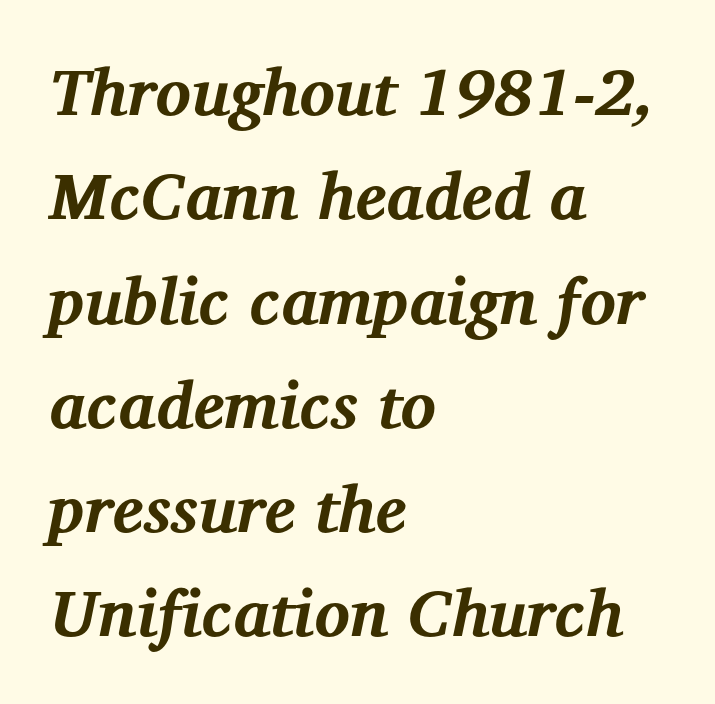
Q: Is the text bold? A: Yes.
Q: Is the text italic (slanted)? A: Yes, it leans right by about 12 degrees.
Q: Is the typeface a serif or a sans-serif typeface? A: Serif.
Q: Is the text underlined? A: No.
Q: How is the paragraph aligned? A: Left-aligned.
Q: Is the spacing between letters normal or unusually wide? A: Normal.
Q: Is the spacing between lines tight, normal or loose? A: Normal.
Q: Width (condensed, normal, or wide)? A: Normal.
Q: Stroke contrast? A: Medium.
Q: x-height? A: Medium.
Q: Monospaced? A: No.
